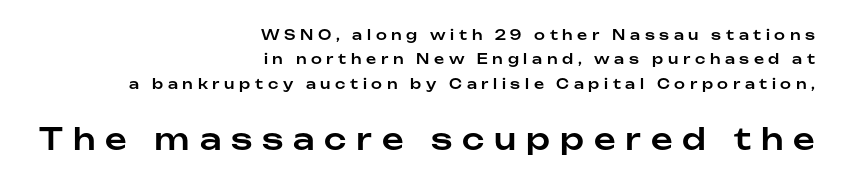
Q: Is the text italic (slanted)? A: No, it is upright.
Q: Is the typeface a serif or a sans-serif typeface? A: Sans-serif.
Q: Is the text underlined? A: No.
Q: How is the paragraph aligned? A: Right-aligned.
Q: Is the spacing between letters normal or unusually wide? A: Unusually wide.
Q: Which block of text is set in a larger size, the first (top) or the second (bottom)? A: The second (bottom) one.
Q: Width (condensed, normal, or wide)? A: Normal.
Q: Stroke contrast? A: Low.
Q: x-height? A: Medium.
Q: Monospaced? A: No.
